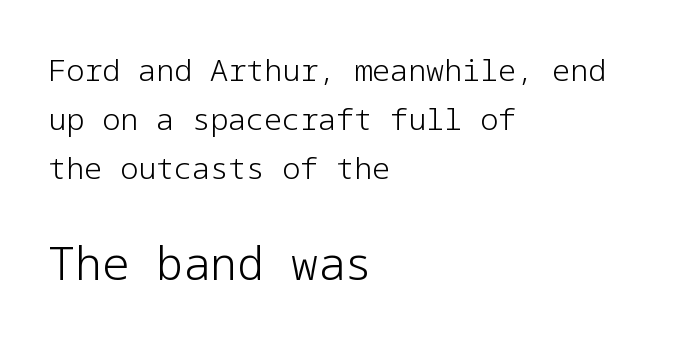
The image shows 45 px light sans-serif type, upright; set left-aligned, normal line spacing (1.63x), normal letter spacing, not underlined; the second (bottom) block is 1.5x larger; low stroke contrast and a medium x-height.
